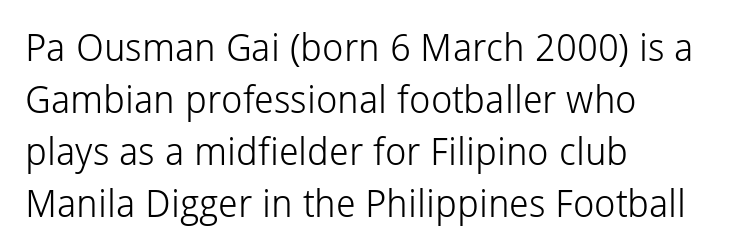
The image shows 38 px light sans-serif type, upright; set left-aligned, normal line spacing (1.37x), normal letter spacing, not underlined; low stroke contrast and a medium x-height.
